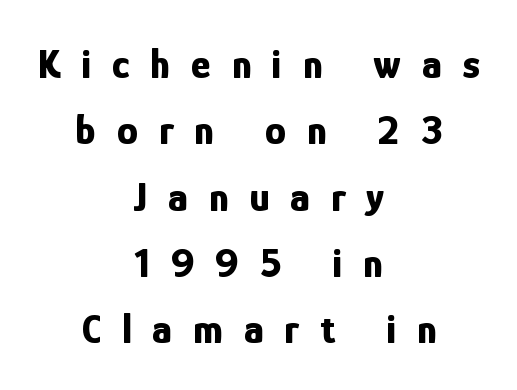
The image shows 42 px bold, condensed sans-serif type, upright; set centered, normal line spacing (1.58x), unusually wide letter spacing (+0.5 em), not underlined; low stroke contrast and a medium x-height.
